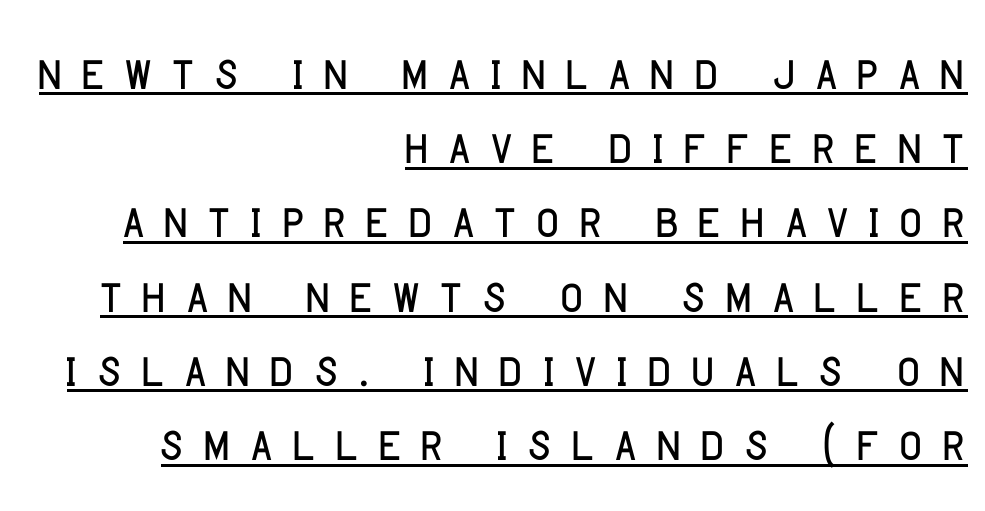
{"serif": "no", "italic": "no", "width": "condensed", "stroke_contrast": "low", "x_height": "large", "monospaced": "no", "underline": "yes", "align": "right", "line_spacing_ratio": 1.16, "letter_spacing": "wide", "letter_spacing_em": 0.29, "glyph_px": 64}
